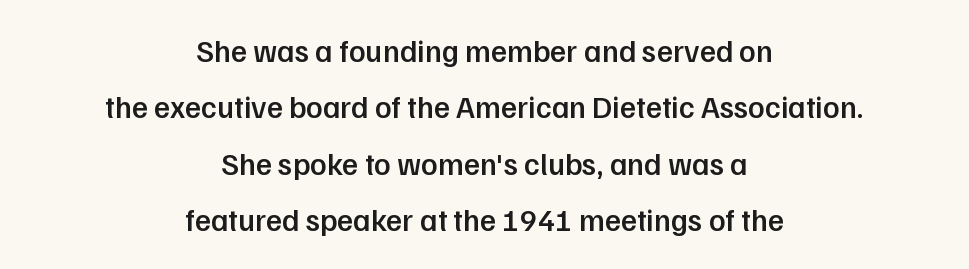
Q: Is the text bold? A: Semi-bold.
Q: Is the text italic (slanted)? A: No, it is upright.
Q: Is the typeface a serif or a sans-serif typeface? A: Sans-serif.
Q: Is the text underlined? A: No.
Q: How is the paragraph aligned? A: Centered.
Q: Is the spacing between letters normal or unusually wide? A: Normal.
Q: Width (condensed, normal, or wide)? A: Normal.
Q: Stroke contrast? A: Low.
Q: x-height? A: Medium.
Q: Monospaced? A: No.
